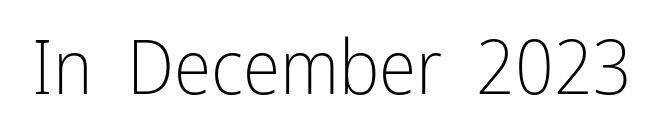
{"serif": "no", "italic": "no", "bold": "no", "weight": "light", "width": "condensed", "stroke_contrast": "low", "x_height": "medium", "monospaced": "no", "underline": "no", "letter_spacing": "normal", "letter_spacing_em": 0.0, "glyph_px": 76}
